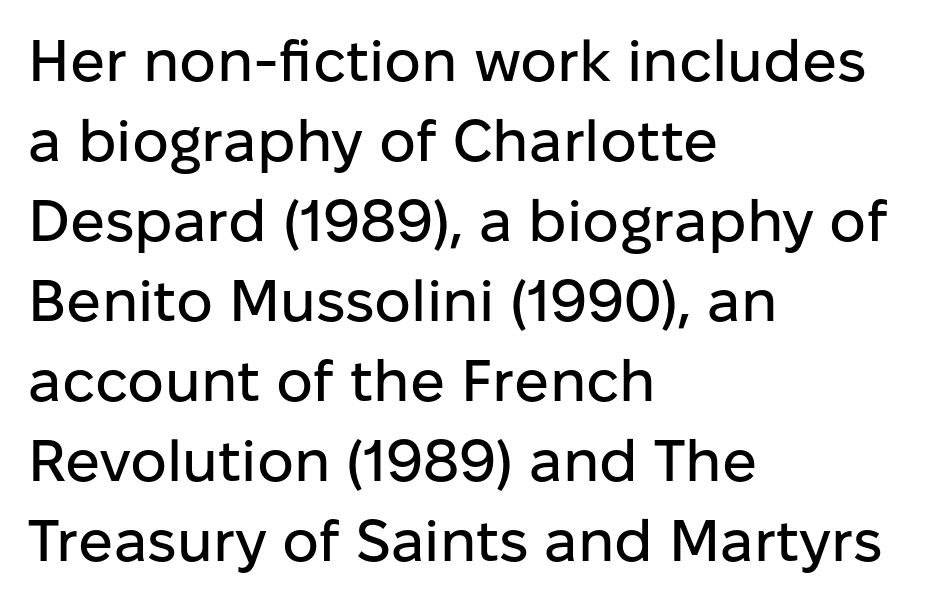
{"serif": "no", "italic": "no", "width": "normal", "stroke_contrast": "low", "x_height": "medium", "monospaced": "no", "underline": "no", "align": "left", "line_spacing": "normal", "line_spacing_ratio": 1.38, "letter_spacing": "normal", "letter_spacing_em": 0.0, "glyph_px": 58}
